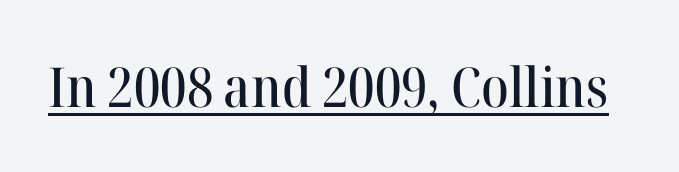
Q: Is the text italic (slanted)? A: No, it is upright.
Q: Is the typeface a serif or a sans-serif typeface? A: Serif.
Q: Is the text underlined? A: Yes.
Q: Is the spacing between letters normal or unusually wide? A: Normal.
Q: Width (condensed, normal, or wide)? A: Normal.
Q: Stroke contrast? A: High.
Q: x-height? A: Medium.
Q: Monospaced? A: No.
